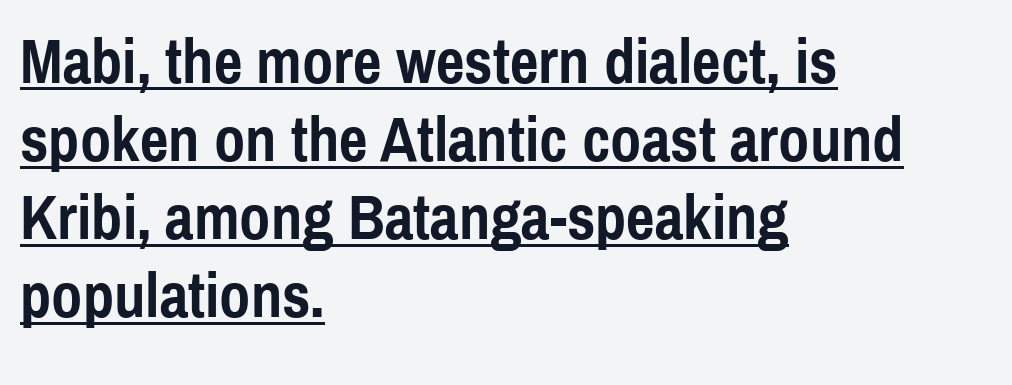
Nope, not italic — everything's standing straight. Think of a printed novel: that variable character pitch is what you see here. The rag falls on the right side of this text block. On the weight axis this lands at bold, roughly 700.
